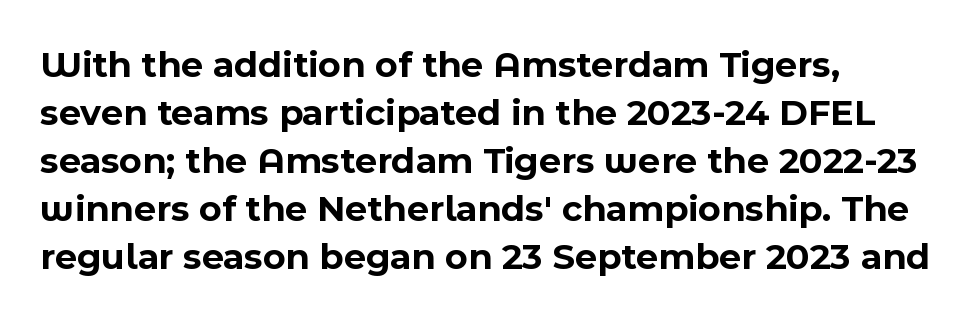
Q: Is the text bold? A: Yes.
Q: Is the text italic (slanted)? A: No, it is upright.
Q: Is the typeface a serif or a sans-serif typeface? A: Sans-serif.
Q: Is the text underlined? A: No.
Q: How is the paragraph aligned? A: Left-aligned.
Q: Is the spacing between letters normal or unusually wide? A: Normal.
Q: Is the spacing between lines tight, normal or loose? A: Normal.
Q: Width (condensed, normal, or wide)? A: Normal.
Q: x-height? A: Medium.
Q: Monospaced? A: No.
